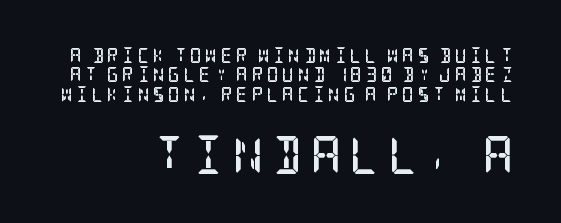
This rendering uses right alignment, leaving the left contour irregular. Between one letter and the next there's a generous, obvious gap. Rows of type keep a routine distance in the vertical direction. Reading top to bottom, the characters get bigger at the block break. Examine the stroke ends and you'll spot serifs. The typography opts for an upright posture over an oblique one.
